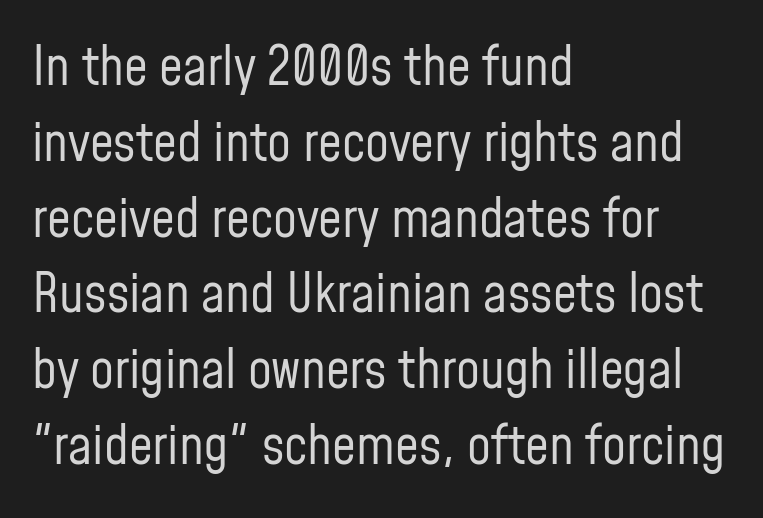
These lines stack with their left ends in a neat column. No chunkiness to these letters — they're not bold. What's the leading like? Ordinary, nothing unusual. These lines are rendered in a variable-pitch font.
